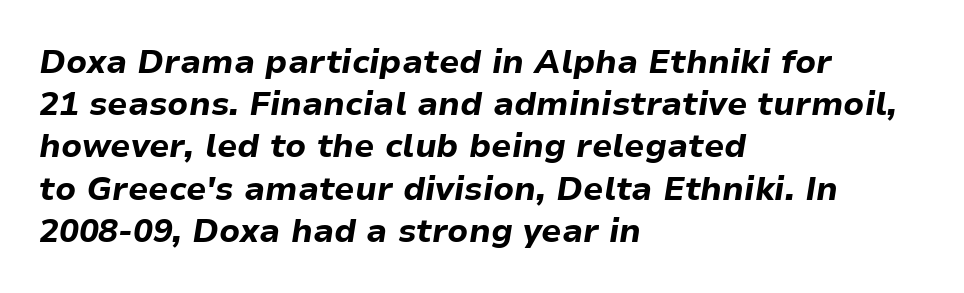
Q: Is the text bold? A: Yes.
Q: Is the text italic (slanted)? A: Yes, it leans right by about 9 degrees.
Q: Is the text underlined? A: No.
Q: How is the paragraph aligned? A: Left-aligned.
Q: Is the spacing between letters normal or unusually wide? A: Normal.
Q: Is the spacing between lines tight, normal or loose? A: Normal.
Q: Width (condensed, normal, or wide)? A: Normal.
Q: Stroke contrast? A: Low.
Q: x-height? A: Medium.
Q: Monospaced? A: No.
